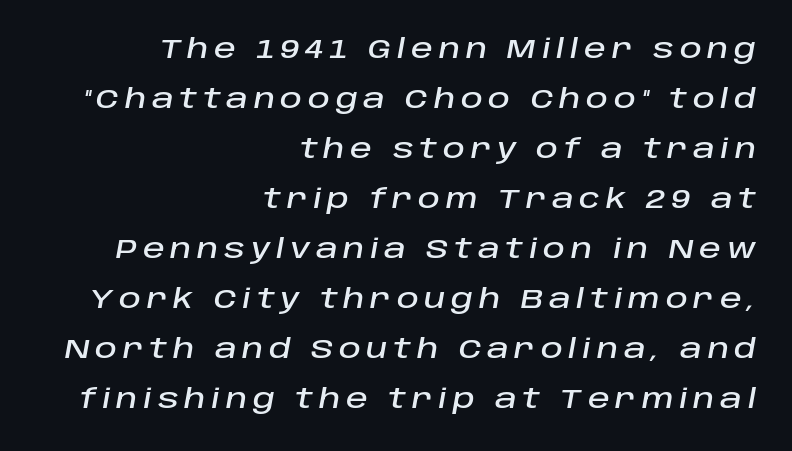
{"italic": "yes", "lean": "right", "slant_degrees": 10, "underline": "no", "align": "right", "line_spacing_ratio": 1.85, "letter_spacing": "wide", "letter_spacing_em": 0.21, "glyph_px": 27}
